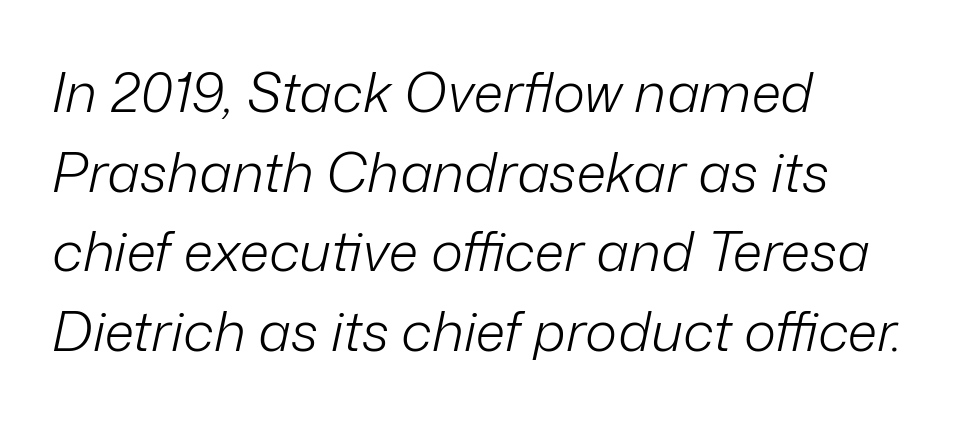
{"italic": "yes", "lean": "right", "slant_degrees": 12, "bold": "no", "weight": "light", "width": "normal", "stroke_contrast": "low", "x_height": "medium", "monospaced": "no", "underline": "no", "align": "left", "line_spacing": "normal", "line_spacing_ratio": 1.45, "letter_spacing": "normal", "letter_spacing_em": 0.0, "glyph_px": 55}
